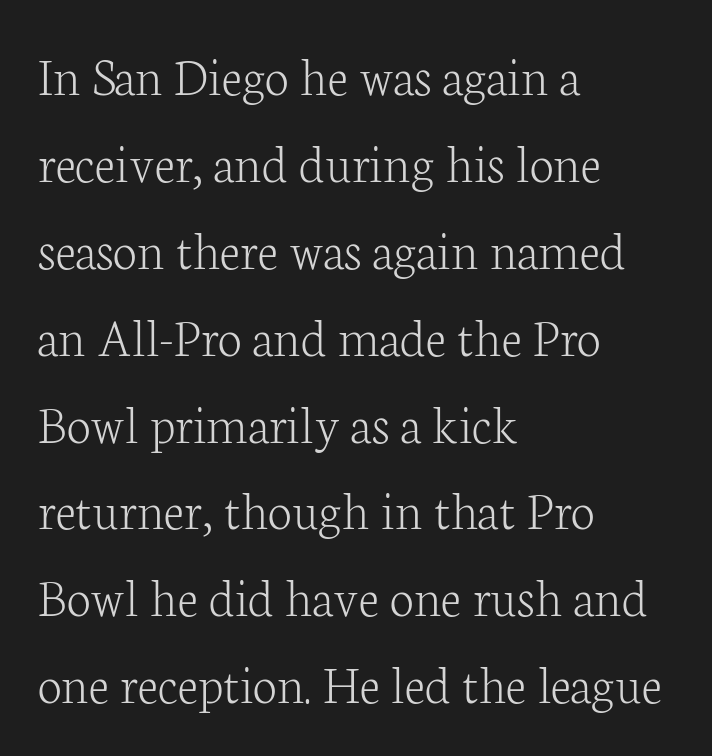
{"serif": "yes", "italic": "no", "bold": "no", "weight": "light", "width": "normal", "stroke_contrast": "low", "x_height": "medium", "monospaced": "no", "underline": "no", "align": "left", "line_spacing": "normal", "line_spacing_ratio": 1.58, "letter_spacing": "normal", "letter_spacing_em": 0.0, "glyph_px": 55}
